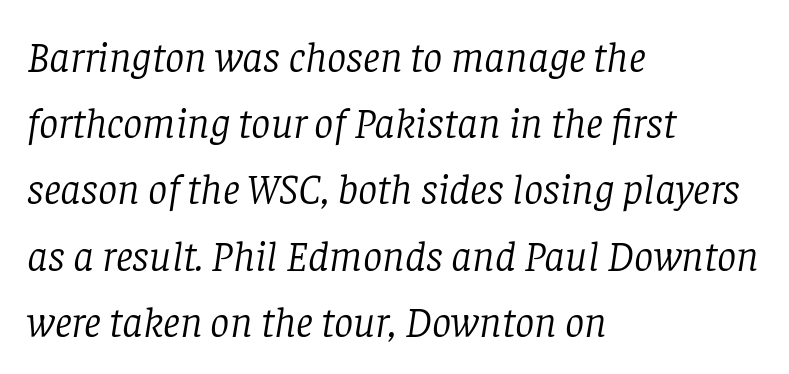
Alignment: flush left. Glance below the letters and you will spot only blank space. Is the type heavy? It reads as light-to-regular instead. Honestly, the row spacing looks completely unremarkable. A typesetter would mark this as italic. Varying glyph widths throughout — classic text-font behaviour.
